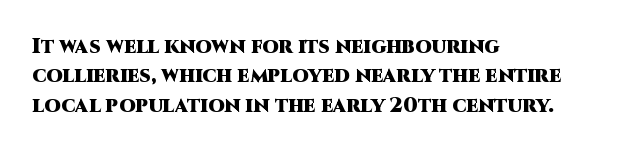
Posture: upright roman. Underlining? Definitely not there. Each line starts at the same left margin while the right side varies. Stroke thickness is high; the sample reads as a true bold. The block of text has a typical density, with ordinary space between rows.
